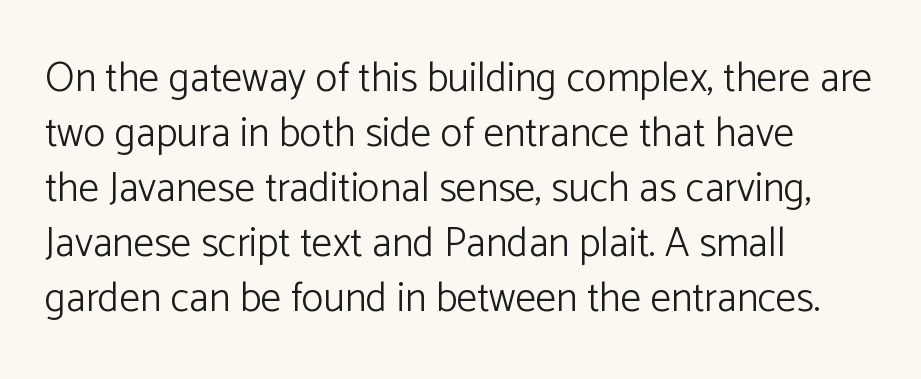
Q: Is the text bold? A: No.
Q: Is the text italic (slanted)? A: No, it is upright.
Q: Is the typeface a serif or a sans-serif typeface? A: Sans-serif.
Q: Is the text underlined? A: No.
Q: How is the paragraph aligned? A: Left-aligned.
Q: Is the spacing between letters normal or unusually wide? A: Normal.
Q: Is the spacing between lines tight, normal or loose? A: Normal.
Q: Width (condensed, normal, or wide)? A: Normal.
Q: Stroke contrast? A: Low.
Q: x-height? A: Medium.
Q: Monospaced? A: No.
